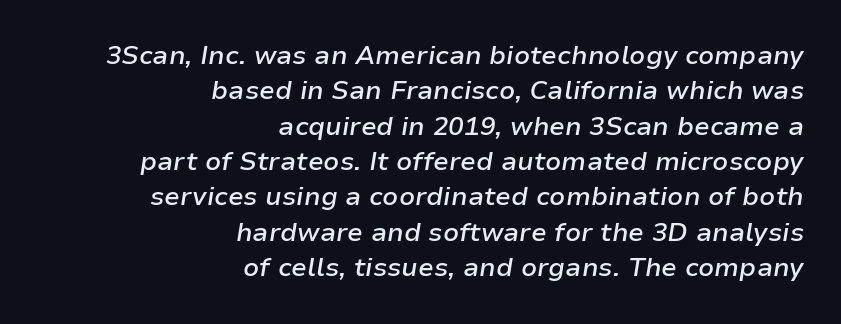
Q: Is the text bold? A: Semi-bold.
Q: Is the text italic (slanted)? A: Yes, it leans right by about 9 degrees.
Q: Is the text underlined? A: No.
Q: How is the paragraph aligned? A: Right-aligned.
Q: Is the spacing between letters normal or unusually wide? A: Normal.
Q: Is the spacing between lines tight, normal or loose? A: Normal.
